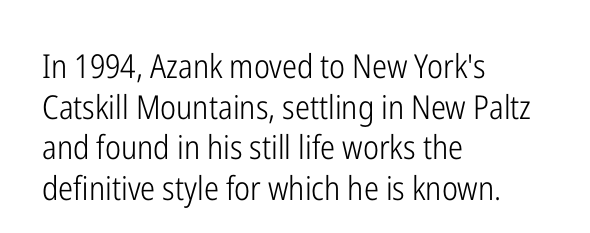
Q: Is the text bold? A: No.
Q: Is the text italic (slanted)? A: No, it is upright.
Q: Is the typeface a serif or a sans-serif typeface? A: Sans-serif.
Q: Is the text underlined? A: No.
Q: How is the paragraph aligned? A: Left-aligned.
Q: Is the spacing between letters normal or unusually wide? A: Normal.
Q: Width (condensed, normal, or wide)? A: Condensed.
Q: Stroke contrast? A: Low.
Q: x-height? A: Medium.
Q: Monospaced? A: No.
